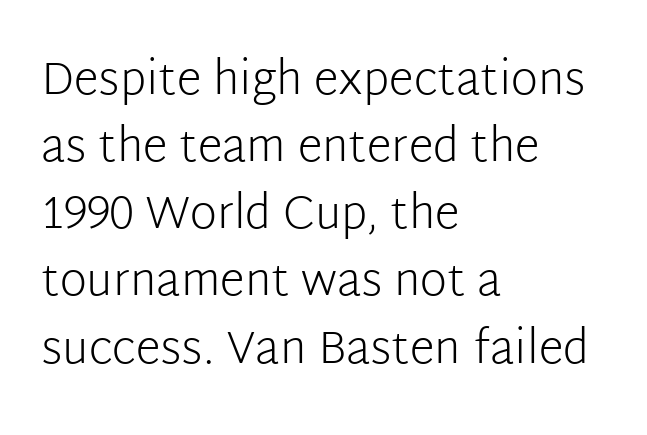
Q: Is the text bold? A: No.
Q: Is the text italic (slanted)? A: No, it is upright.
Q: Is the typeface a serif or a sans-serif typeface? A: Sans-serif.
Q: Is the text underlined? A: No.
Q: How is the paragraph aligned? A: Left-aligned.
Q: Is the spacing between letters normal or unusually wide? A: Normal.
Q: Is the spacing between lines tight, normal or loose? A: Normal.
Q: Width (condensed, normal, or wide)? A: Normal.
Q: Stroke contrast? A: Low.
Q: x-height? A: Medium.
Q: Monospaced? A: No.
